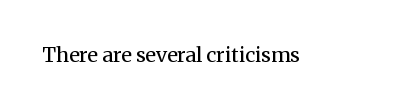
The image shows 20 px text type, upright; set normal letter spacing, not underlined.
